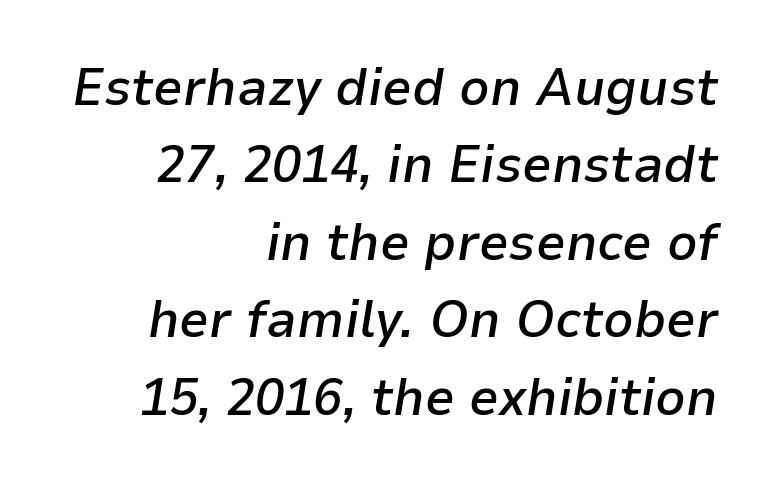
{"italic": "yes", "lean": "right", "slant_degrees": 9, "bold": "semi", "weight": "semibold", "width": "normal", "stroke_contrast": "low", "x_height": "medium", "monospaced": "no", "underline": "no", "align": "right", "line_spacing": "normal", "line_spacing_ratio": 1.46, "letter_spacing": "normal", "letter_spacing_em": 0.0, "glyph_px": 53}
